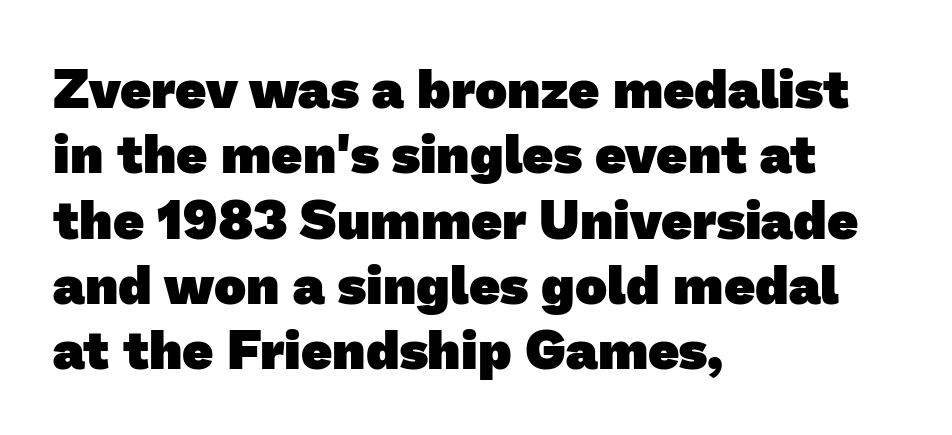
The image shows 54 px heavy sans-serif type; set left-aligned, line spacing 1.21x, normal letter spacing, not underlined; low stroke contrast and a medium x-height.
